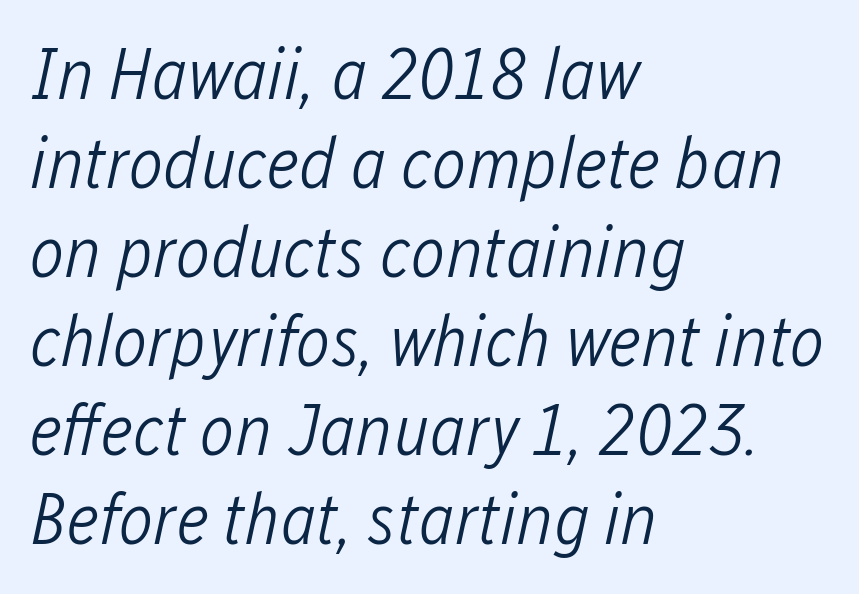
{"italic": "yes", "lean": "right", "slant_degrees": 12, "bold": "no", "weight": "light", "width": "condensed", "stroke_contrast": "low", "x_height": "medium", "monospaced": "no", "underline": "no", "align": "left", "line_spacing_ratio": 1.22, "letter_spacing": "normal", "letter_spacing_em": 0.0, "glyph_px": 73}
